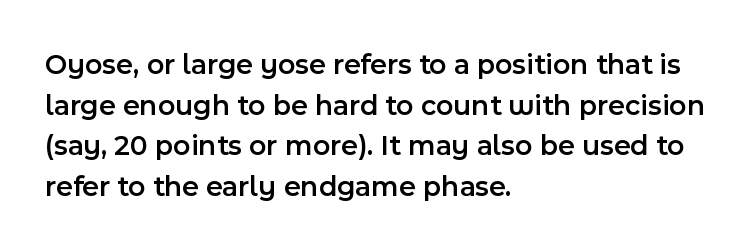
The characters display no serif detailing; their extremities are plain. Nobody touched the tracking dial on this one. Think of a printed novel: that variable character pitch is what you see here. The font's upright variant was chosen for this text. I'd describe the lettering as semibold — firm but not a full bold.
